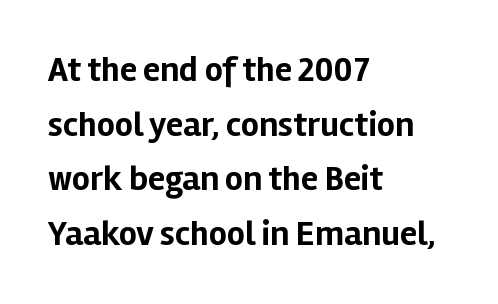
The image shows 35 px bold sans-serif type, upright; set left-aligned, normal line spacing (1.56x), normal letter spacing, not underlined; low stroke contrast and a medium x-height.
